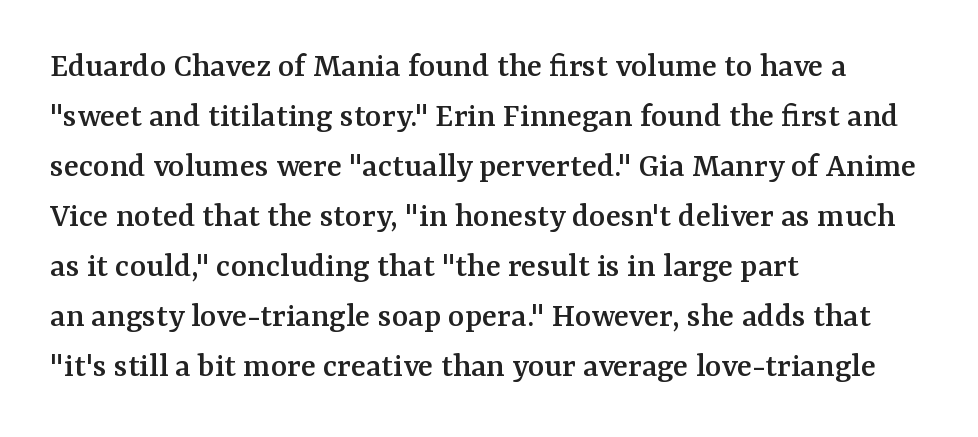
Glyph-to-glyph distance matches everyday printed text. Stroke terminals: seriffed. Type without underlining. Line spacing here is normal.
